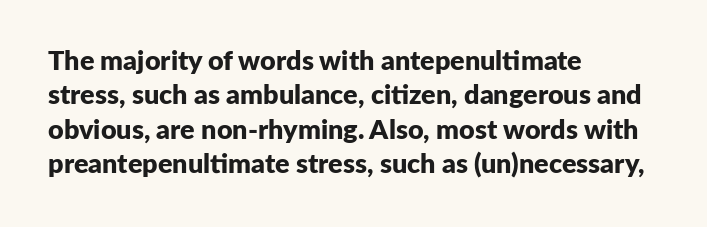
The image shows 27 px bold type, upright; set left-aligned, normal line spacing (1.27x), normal letter spacing, not underlined.
